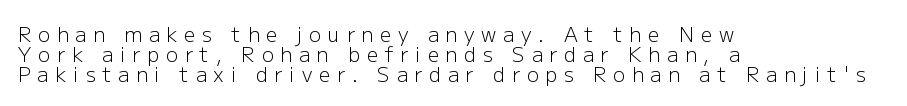
The image shows 20 px text type, upright; set left-aligned, tight line spacing (0.99x), unusually wide letter spacing (+0.34 em), not underlined.
